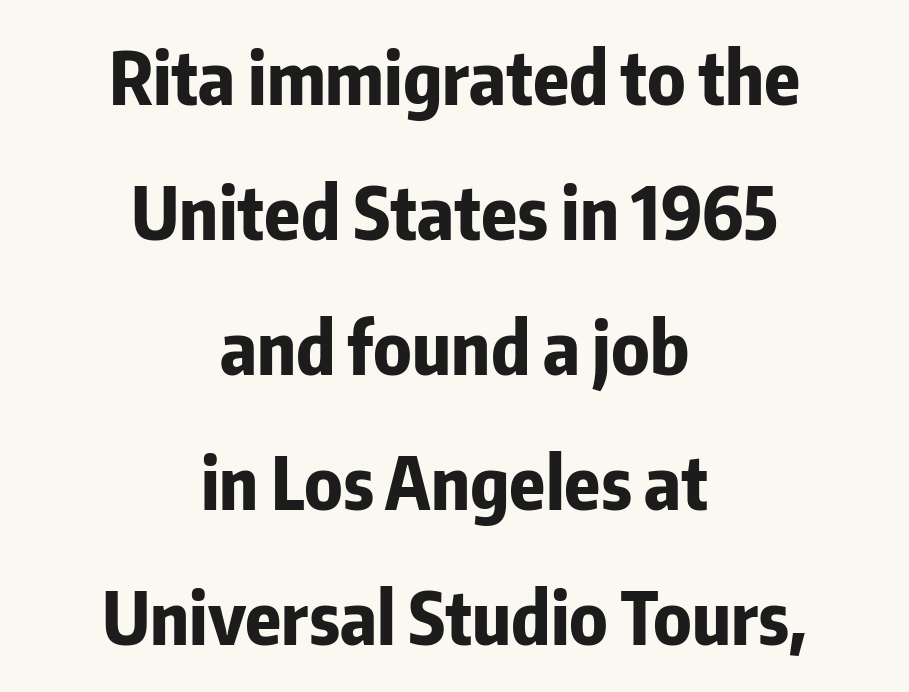
The image shows 73 px bold, condensed sans-serif type, upright; set centered, line spacing 1.85x, normal letter spacing, not underlined; low stroke contrast and a medium x-height.
